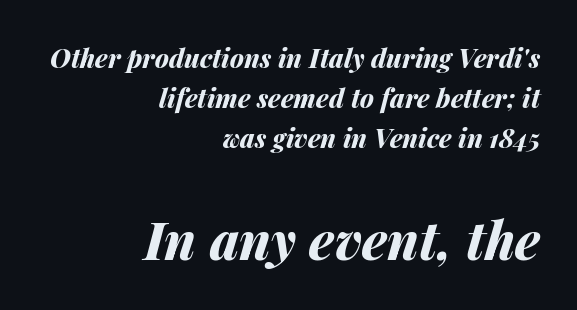
Q: Is the text bold? A: Yes.
Q: Is the text italic (slanted)? A: Yes, it leans right by about 14 degrees.
Q: Is the text underlined? A: No.
Q: How is the paragraph aligned? A: Right-aligned.
Q: Is the spacing between letters normal or unusually wide? A: Normal.
Q: Is the spacing between lines tight, normal or loose? A: Normal.
Q: Which block of text is set in a larger size, the first (top) or the second (bottom)? A: The second (bottom) one.
Q: Width (condensed, normal, or wide)? A: Normal.
Q: Stroke contrast? A: Medium.
Q: x-height? A: Medium.
Q: Monospaced? A: No.
